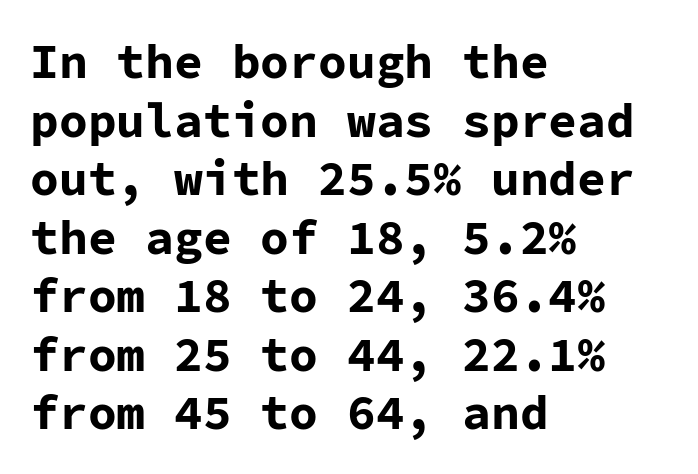
Typesetter's note: full bold, strokes at maximum text heaviness. Anything drawn beneath the words? Only blank space. The letterforms sit shoulder to shoulder at normal distance. Alignment: flush left. Each letter, wide or thin by design, is forced into the same width here. Does the type have serifs? No, each stem ends abruptly.
